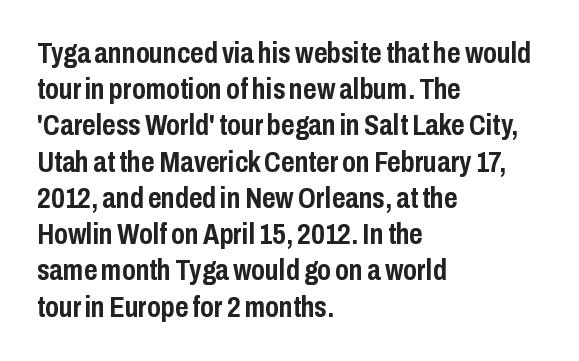
Q: Is the text bold? A: Yes.
Q: Is the text italic (slanted)? A: No, it is upright.
Q: Is the typeface a serif or a sans-serif typeface? A: Sans-serif.
Q: Is the text underlined? A: No.
Q: How is the paragraph aligned? A: Left-aligned.
Q: Is the spacing between letters normal or unusually wide? A: Normal.
Q: Is the spacing between lines tight, normal or loose? A: Normal.
Q: Width (condensed, normal, or wide)? A: Condensed.
Q: Stroke contrast? A: Low.
Q: x-height? A: Medium.
Q: Monospaced? A: No.
